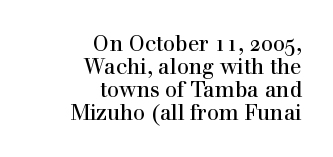
Q: Is the text italic (slanted)? A: No, it is upright.
Q: Is the text underlined? A: No.
Q: How is the paragraph aligned? A: Right-aligned.
Q: Is the spacing between letters normal or unusually wide? A: Normal.
Q: Is the spacing between lines tight, normal or loose? A: Tight.
